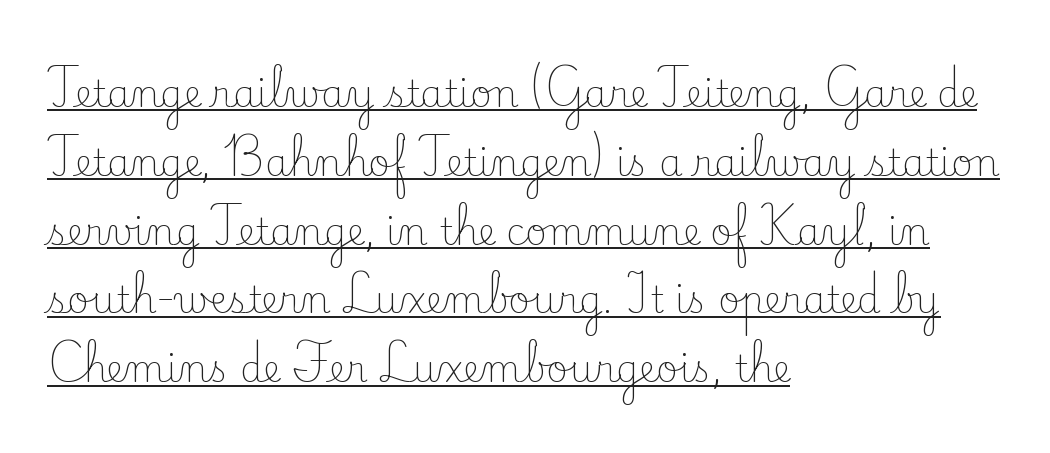
Q: Is the text bold? A: No.
Q: Is the text italic (slanted)? A: No, it is upright.
Q: Is the typeface a serif or a sans-serif typeface? A: Serif.
Q: Is the text underlined? A: Yes.
Q: How is the paragraph aligned? A: Left-aligned.
Q: Is the spacing between letters normal or unusually wide? A: Normal.
Q: Width (condensed, normal, or wide)? A: Normal.
Q: Stroke contrast? A: Low.
Q: x-height? A: Small.
Q: Monospaced? A: No.
